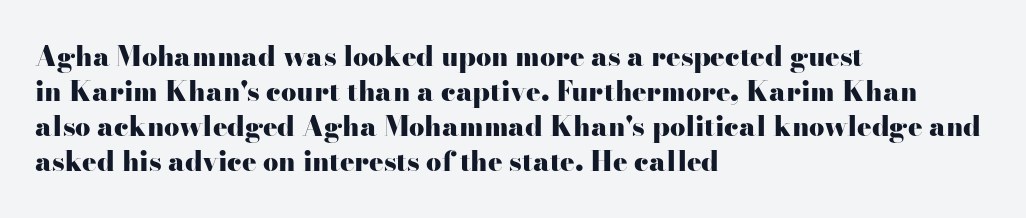
{"italic": "no", "bold": "yes", "underline": "no", "align": "left", "line_spacing": "normal", "line_spacing_ratio": 1.3, "letter_spacing": "normal", "letter_spacing_em": 0.0, "glyph_px": 27}
